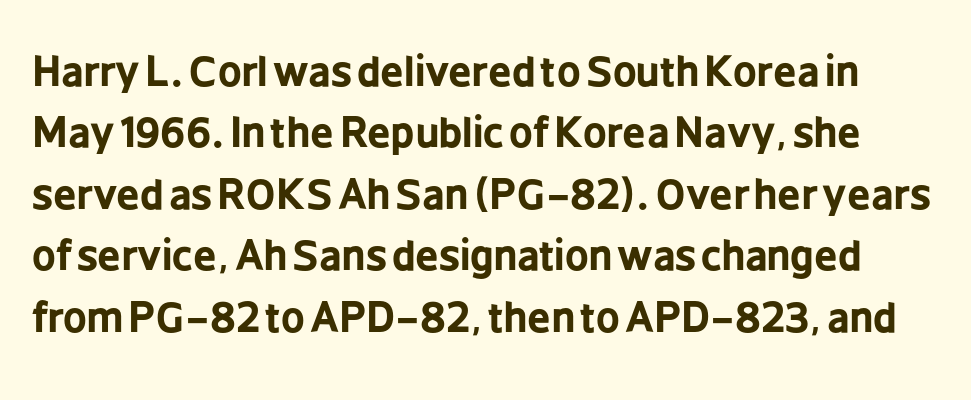
{"serif": "no", "italic": "no", "bold": "yes", "weight": "bold", "width": "condensed", "stroke_contrast": "low", "x_height": "medium", "monospaced": "no", "underline": "no", "line_spacing": "normal", "line_spacing_ratio": 1.5, "letter_spacing": "normal", "letter_spacing_em": 0.0, "glyph_px": 41}
